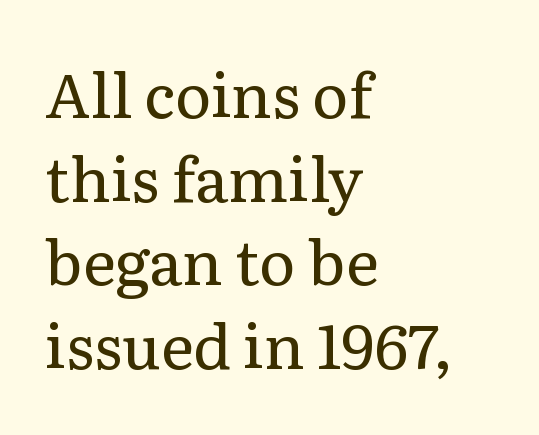
{"serif": "yes", "italic": "no", "bold": "no", "weight": "regular", "width": "normal", "stroke_contrast": "low", "x_height": "medium", "monospaced": "no", "underline": "no", "align": "left", "line_spacing": "normal", "line_spacing_ratio": 1.35, "letter_spacing": "normal", "letter_spacing_em": 0.0, "glyph_px": 62}
